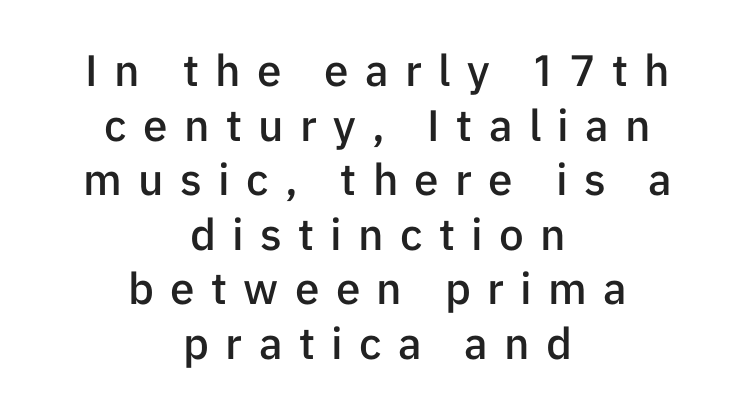
The image shows 44 px semibold sans-serif type, upright; set centered, line spacing 1.24x, unusually wide letter spacing (+0.37 em), not underlined; low stroke contrast and a medium x-height.
